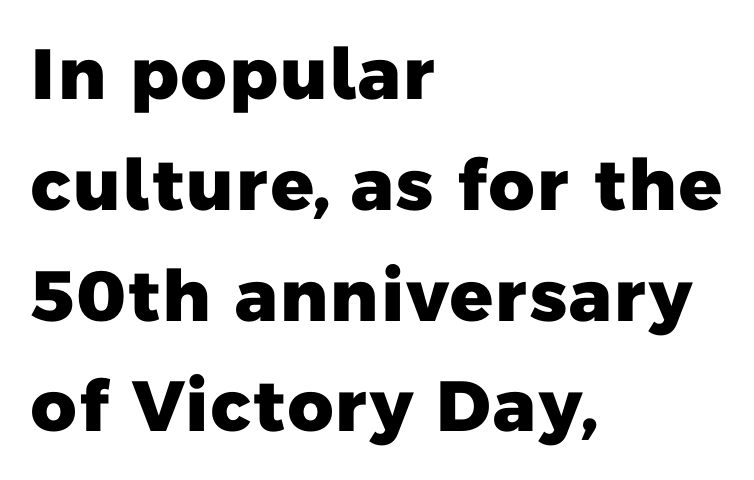
Q: Is the text bold? A: Yes.
Q: Is the typeface a serif or a sans-serif typeface? A: Sans-serif.
Q: Is the text underlined? A: No.
Q: How is the paragraph aligned? A: Left-aligned.
Q: Is the spacing between letters normal or unusually wide? A: Normal.
Q: Is the spacing between lines tight, normal or loose? A: Normal.
Q: Width (condensed, normal, or wide)? A: Normal.
Q: Stroke contrast? A: Low.
Q: x-height? A: Medium.
Q: Monospaced? A: No.
